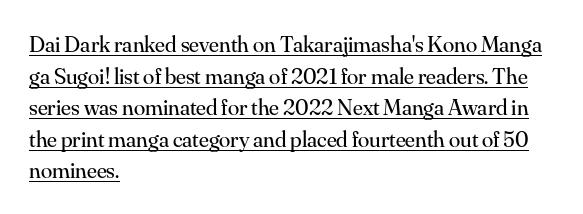
The image shows 23 px text type, upright; set left-aligned, normal line spacing (1.37x), normal letter spacing, underlined.
